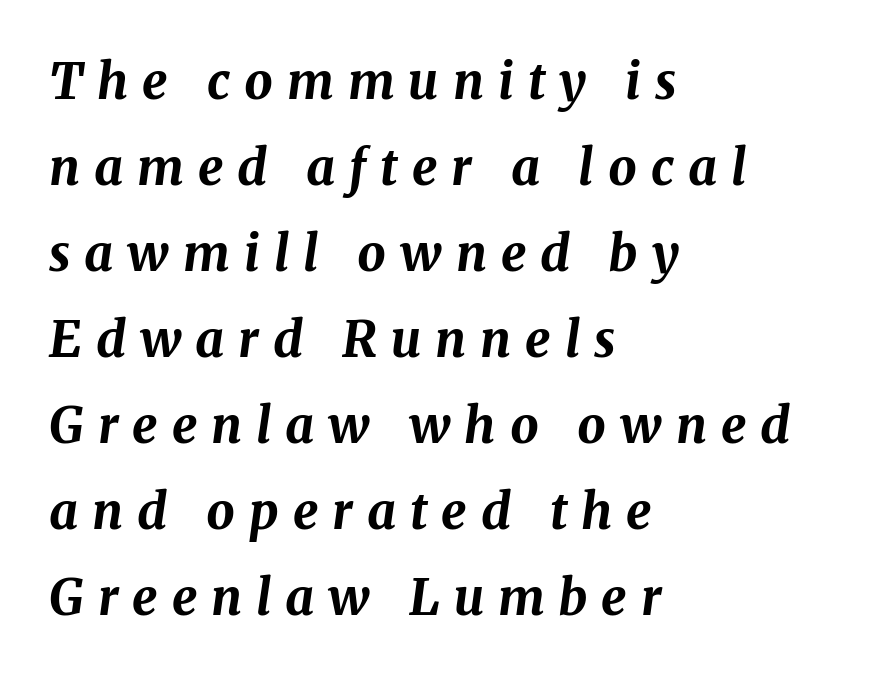
Q: Is the text bold? A: Yes.
Q: Is the text italic (slanted)? A: Yes, it leans right by about 8 degrees.
Q: Is the text underlined? A: No.
Q: How is the paragraph aligned? A: Left-aligned.
Q: Is the spacing between letters normal or unusually wide? A: Unusually wide.
Q: Width (condensed, normal, or wide)? A: Normal.
Q: Stroke contrast? A: Medium.
Q: x-height? A: Medium.
Q: Monospaced? A: No.
